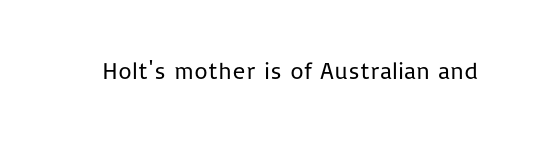
Only glyphs here, with clear space below each row. Notice how the stems are strictly vertical — no italics here. Between one letter and the next there's only the usual sliver of space. Is this a heavy cut? Hardly; it is regular or lighter.
